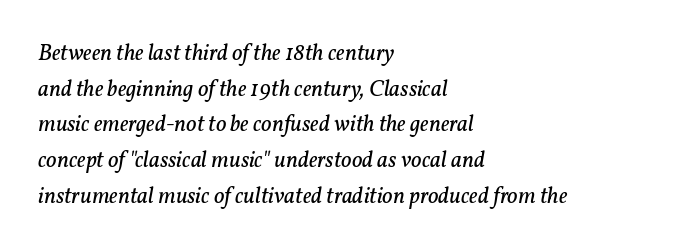
Q: Is the text bold? A: No.
Q: Is the text italic (slanted)? A: Yes, it leans right by about 11 degrees.
Q: Is the text underlined? A: No.
Q: How is the paragraph aligned? A: Left-aligned.
Q: Is the spacing between letters normal or unusually wide? A: Normal.
Q: Is the spacing between lines tight, normal or loose? A: Normal.
